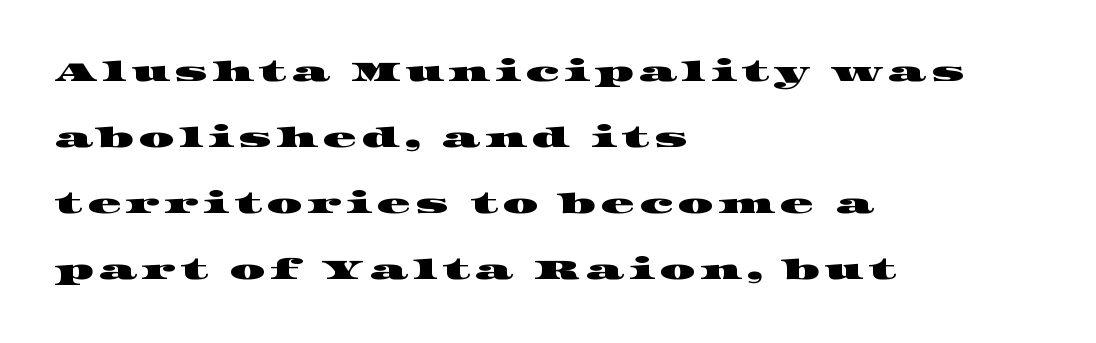
These lines are set flush left with a ragged right edge. One glance says open: line gaps are wider than usual. Is this a fixed-width face? No — the glyphs have proportional, varying widths. The foot of each line stays bare and open. The type family on display is of the serif kind.
